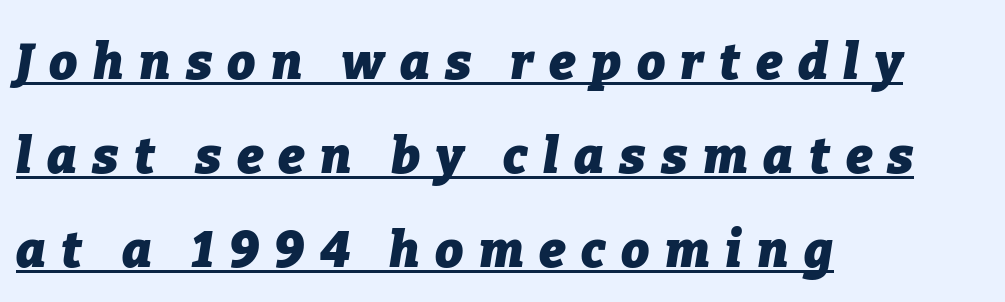
Spacing verdict: proportional, widths tailored to each character. Emphasis is given by a line drawn under the lettering. The font's italic variant was chosen for this text. In terms of weight, the rendering is a true, heavy bold.
